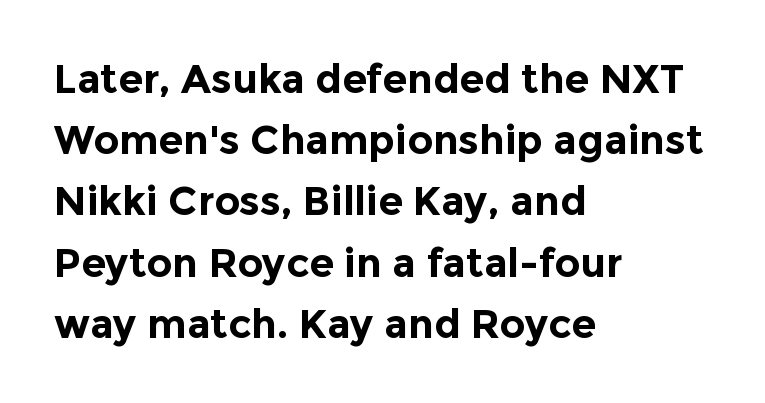
{"serif": "no", "italic": "no", "bold": "yes", "weight": "bold", "width": "normal", "x_height": "medium", "monospaced": "no", "underline": "no", "align": "left", "line_spacing": "normal", "line_spacing_ratio": 1.53, "letter_spacing": "normal", "letter_spacing_em": 0.0, "glyph_px": 40}
